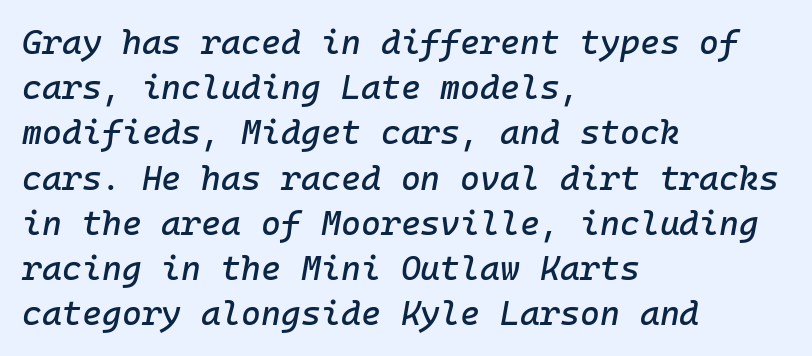
A classic flush-left, rag-right setting is used for this passage. Spacing verdict: monospaced, one width for all characters. Line spacing here is normal. This sample uses an oblique cut, with every glyph tilted off the vertical. You could call the tracking neutral — neither tight nor loose.
